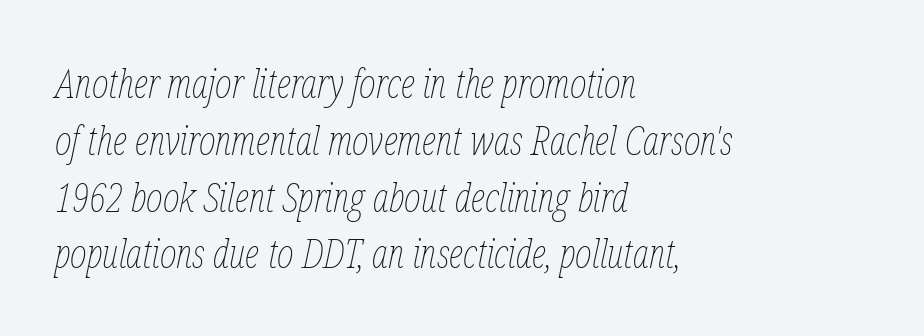
{"italic": "yes", "lean": "right", "slant_degrees": 12, "bold": "no", "weight": "thin", "width": "condensed", "stroke_contrast": "low", "x_height": "medium", "monospaced": "no", "underline": "no", "align": "left", "line_spacing": "normal", "line_spacing_ratio": 1.42, "letter_spacing": "normal", "letter_spacing_em": 0.0, "glyph_px": 40}
